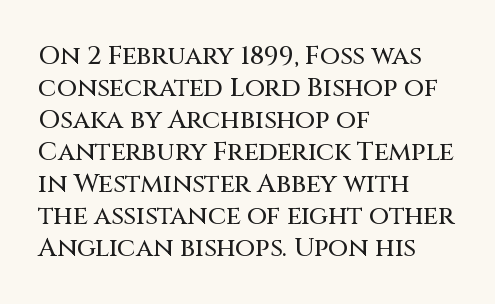
Standard letterfit; no display-style spreading of the glyphs. The string is rendered with underlining switched off. Compared with a centered layout, this one pins lines to the left instead. Vertical strokes here are truly vertical.
